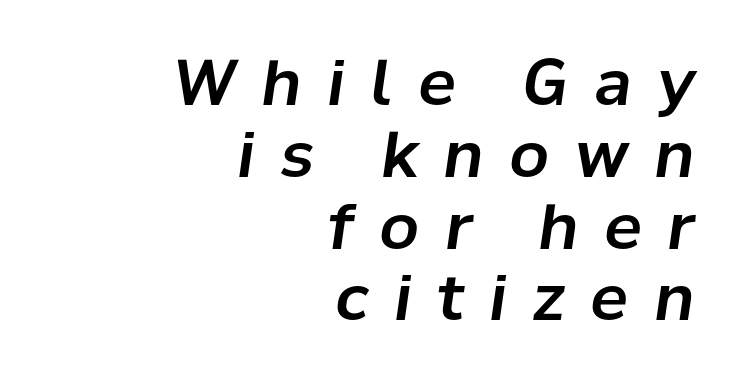
Tracking here is generous; glyphs stand well apart from one another. Quick note: interline space is minimal. An italicized treatment has been applied to the whole sample. Spacing verdict: proportional, widths tailored to each character. Each line ends at the same right margin while the left side varies. The glyphs are unaccompanied by any horizontal stroke below them.
